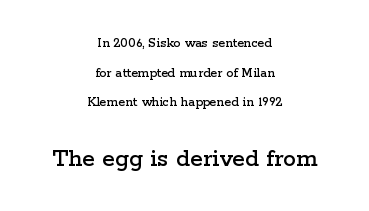
Casual observation: everything's sitting right in the middle. Visually, the bottom section dominates because its glyphs are scaled up. Characters follow at the spacing the type designer built in. Successive baselines arrive slowly, with a big drop between each. The gap between lines stays unmarked. Every stem runs plumb, perpendicular to the baseline.
